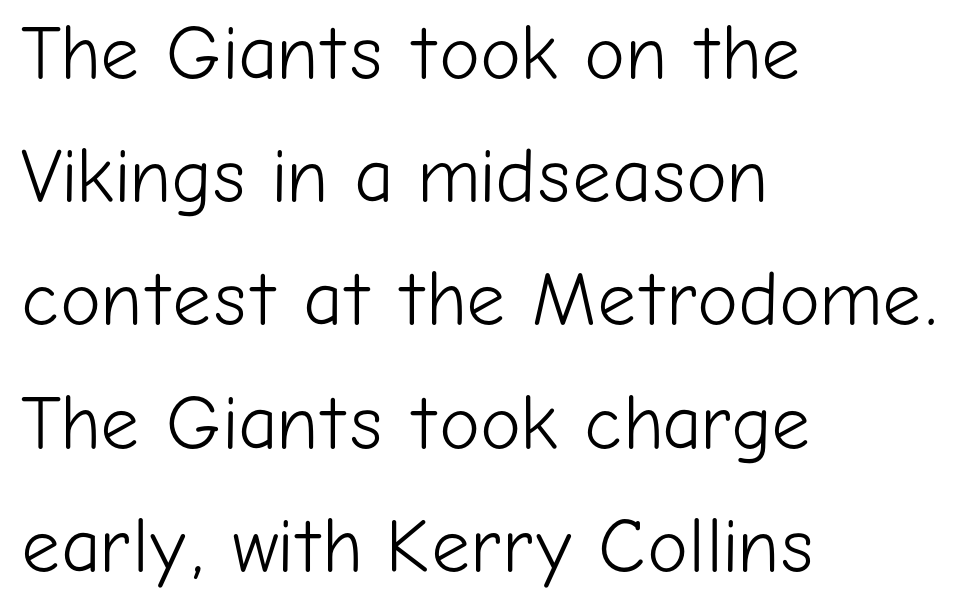
Q: Is the text bold? A: No.
Q: Is the text italic (slanted)? A: No, it is upright.
Q: Is the typeface a serif or a sans-serif typeface? A: Sans-serif.
Q: Is the text underlined? A: No.
Q: How is the paragraph aligned? A: Left-aligned.
Q: Is the spacing between letters normal or unusually wide? A: Normal.
Q: Is the spacing between lines tight, normal or loose? A: Normal.
Q: Width (condensed, normal, or wide)? A: Normal.
Q: Stroke contrast? A: Low.
Q: x-height? A: Medium.
Q: Monospaced? A: No.
